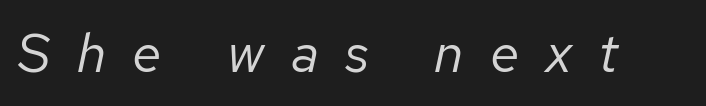
The image shows 54 px regular-weight type, italic (leaning right); set unusually wide letter spacing (+0.49 em), not underlined; low stroke contrast and a medium x-height.
